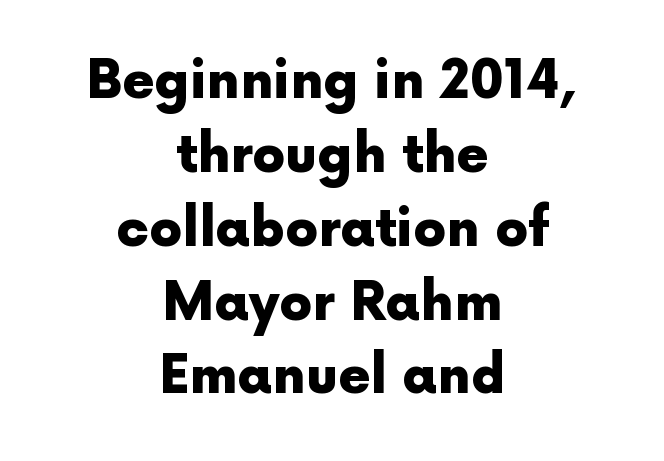
The image shows 52 px heavy sans-serif type, upright; set centered, normal line spacing (1.42x), normal letter spacing, not underlined; a medium x-height.
